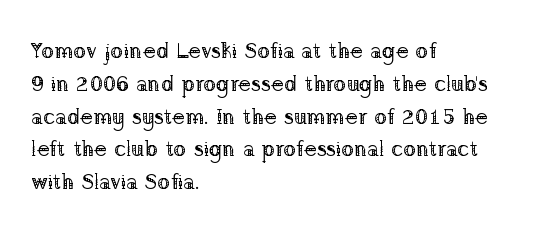
Descender tails drop into unmarked territory. Vertically, the passage feels balanced, rows spaced as you'd expect. The typesetter chose a ragged-right arrangement here. The typography opts for an upright posture over an oblique one. The rendering keeps characters at their native spacing. Stroke mass is kept to a normal reading level or below.
